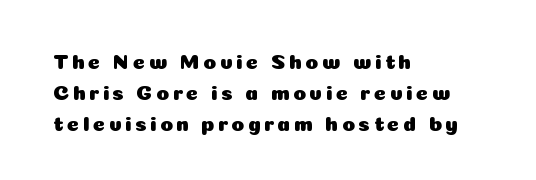
{"italic": "no", "underline": "no", "align": "left", "line_spacing": "normal", "line_spacing_ratio": 1.48, "glyph_px": 21}
